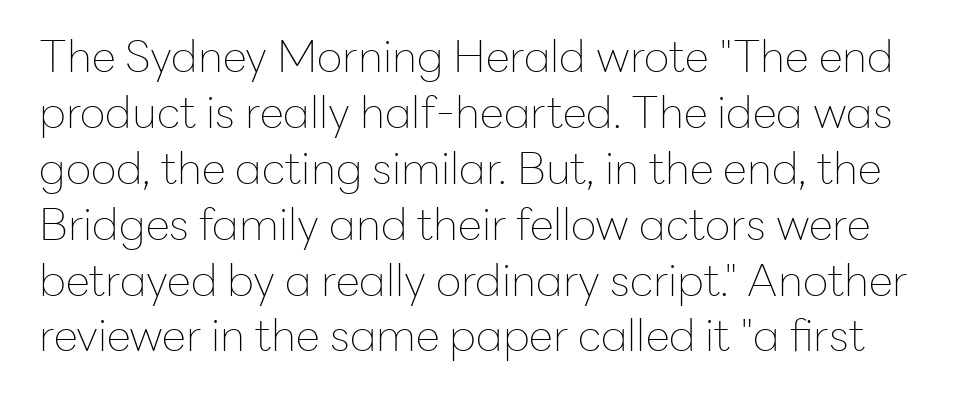
Q: Is the text bold? A: No.
Q: Is the text italic (slanted)? A: No, it is upright.
Q: Is the typeface a serif or a sans-serif typeface? A: Sans-serif.
Q: Is the text underlined? A: No.
Q: Is the spacing between letters normal or unusually wide? A: Normal.
Q: Is the spacing between lines tight, normal or loose? A: Normal.
Q: Width (condensed, normal, or wide)? A: Normal.
Q: Stroke contrast? A: Low.
Q: x-height? A: Medium.
Q: Monospaced? A: No.
